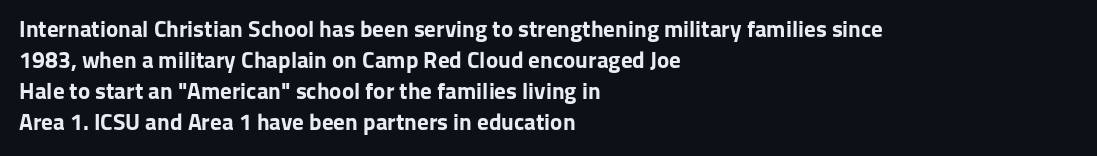
The image shows 23 px bold type, upright; set left-aligned, normal line spacing (1.35x), normal letter spacing, not underlined.
